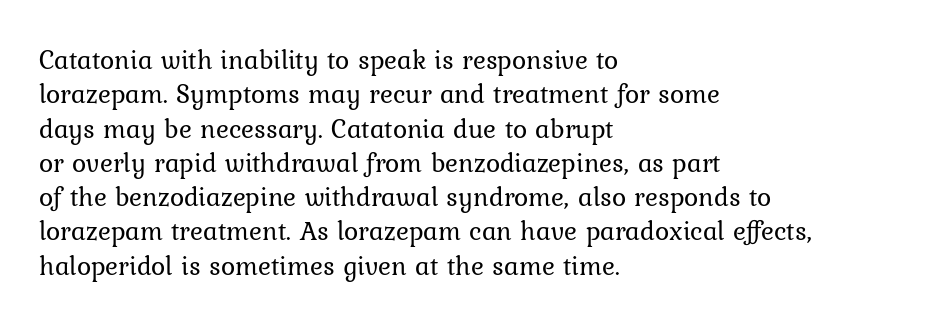
The image shows 27 px text type, upright; set left-aligned, normal line spacing (1.27x), normal letter spacing, not underlined.
